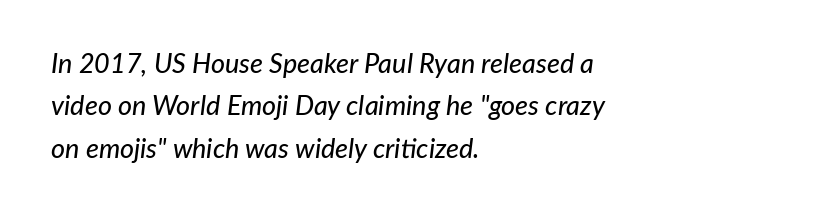
Q: Is the text italic (slanted)? A: Yes, it leans right by about 7 degrees.
Q: Is the text underlined? A: No.
Q: How is the paragraph aligned? A: Left-aligned.
Q: Is the spacing between letters normal or unusually wide? A: Normal.
Q: Is the spacing between lines tight, normal or loose? A: Normal.
